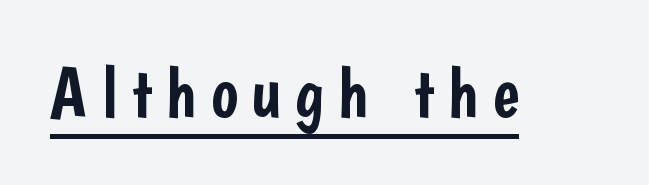
Q: Is the text italic (slanted)? A: No, it is upright.
Q: Is the typeface a serif or a sans-serif typeface? A: Sans-serif.
Q: Is the text underlined? A: Yes.
Q: Is the spacing between letters normal or unusually wide? A: Unusually wide.
Q: Width (condensed, normal, or wide)? A: Condensed.
Q: Stroke contrast? A: Low.
Q: x-height? A: Medium.
Q: Monospaced? A: No.
